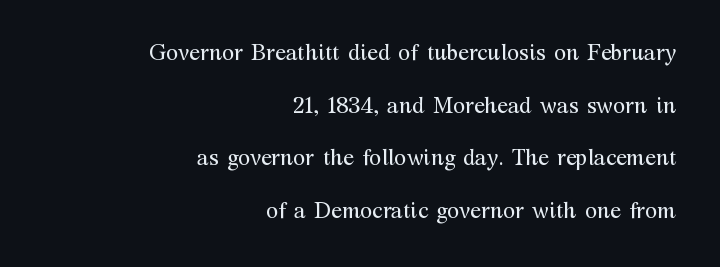
{"italic": "no", "bold": "no", "underline": "no", "align": "right", "line_spacing": "loose", "line_spacing_ratio": 2.39, "letter_spacing": "normal", "letter_spacing_em": 0.0, "glyph_px": 22}
